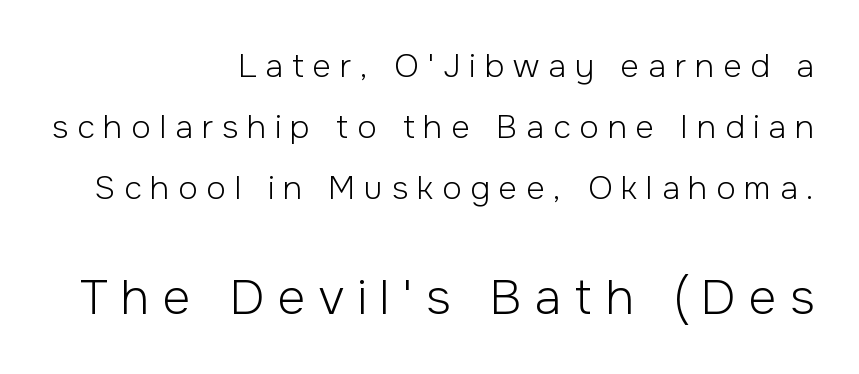
{"serif": "no", "italic": "no", "bold": "no", "weight": "light", "width": "normal", "stroke_contrast": "low", "x_height": "medium", "monospaced": "no", "underline": "no", "align": "right", "line_spacing": "loose", "line_spacing_ratio": 1.91, "letter_spacing": "wide", "letter_spacing_em": 0.28, "larger_block": "second", "size_ratio": 1.5, "glyph_px": 48}
